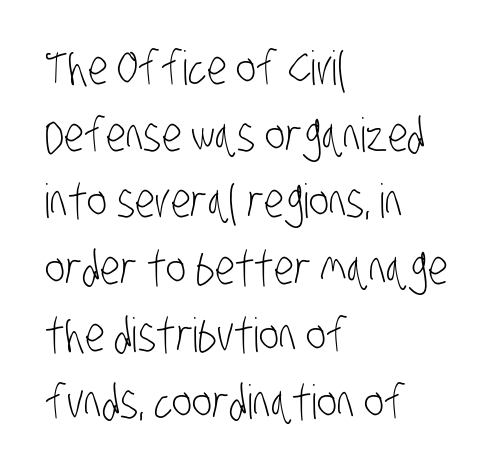
Q: Is the text bold? A: No.
Q: Is the typeface a serif or a sans-serif typeface? A: Sans-serif.
Q: Is the text underlined? A: No.
Q: How is the paragraph aligned? A: Left-aligned.
Q: Is the spacing between letters normal or unusually wide? A: Normal.
Q: Is the spacing between lines tight, normal or loose? A: Normal.
Q: Width (condensed, normal, or wide)? A: Condensed.
Q: Stroke contrast? A: Low.
Q: x-height? A: Large.
Q: Monospaced? A: No.
